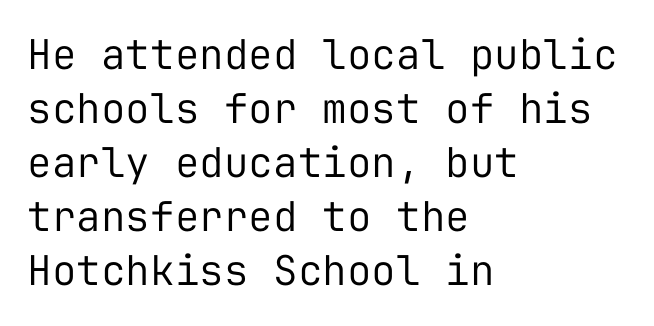
Vertically, the passage feels balanced, rows spaced as you'd expect. Quick note: underline off. Line starts are locked; line ends wander. The lettering holds an erect, upright posture throughout. The strokes are not fattened; the text isn't bold. Default kerning and tracking; the words read as compact shapes.
